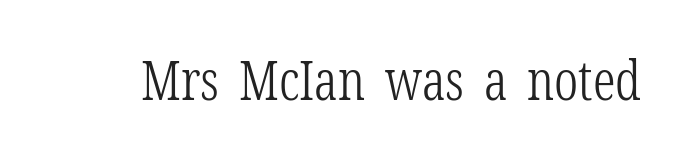
The image shows 55 px light, condensed serif type, upright; set normal letter spacing, not underlined; low stroke contrast and a medium x-height.
